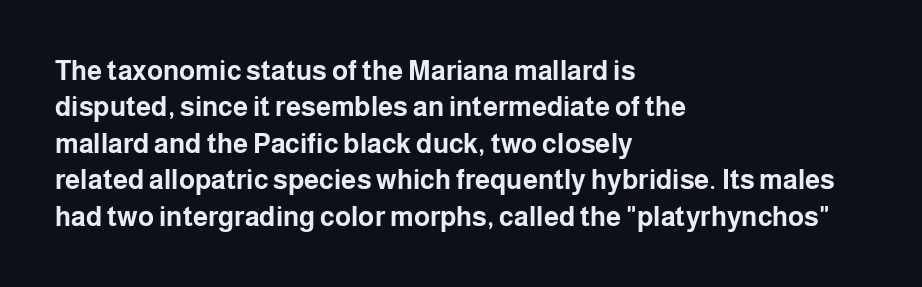
The image shows 27 px bold type, upright; set left-aligned, normal line spacing (1.35x), normal letter spacing, not underlined.
